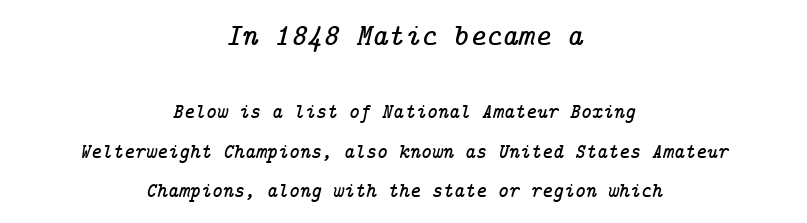
The image shows 31 px serif type, italic (leaning right); set centered, line spacing 1.86x, normal letter spacing, not underlined; the first (top) block is 1.48x larger; low stroke contrast and a medium x-height.
